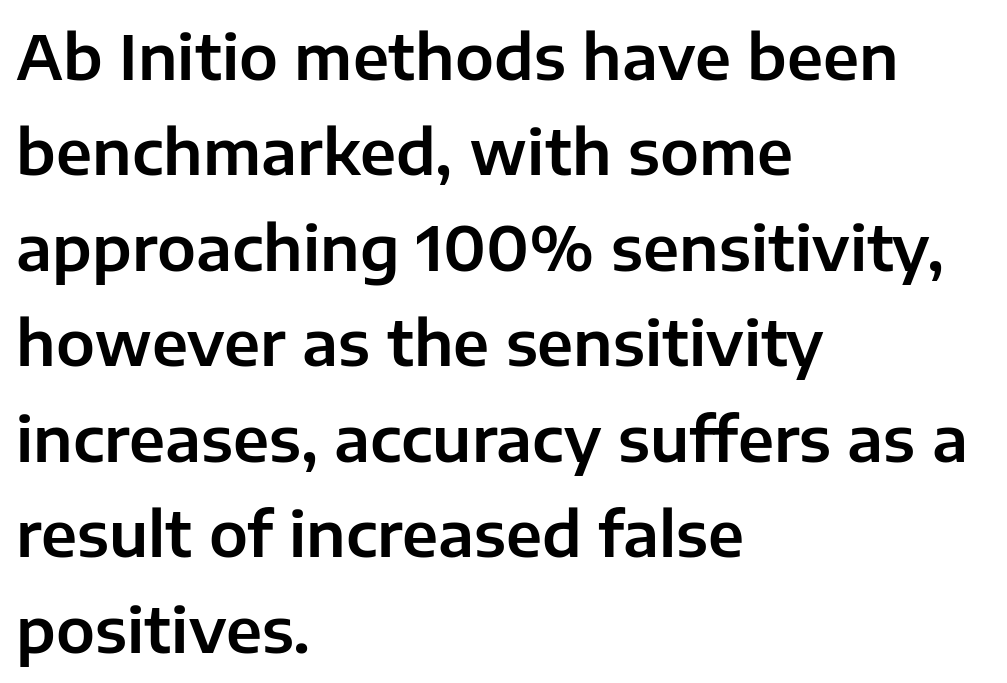
Check the space under the baseline: it is left empty. Each letter keeps its own natural width here, so spacing adapts to shape. The letters carry no serifs — their stems end cleanly without finishing strokes. Glyph-to-glyph distance matches everyday printed text. This block has exactly the height ordinary leading produces. Upright lettering throughout.
